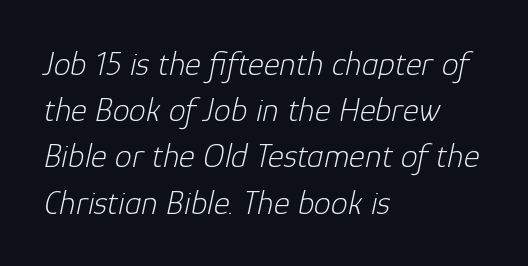
The image shows 34 px light type, italic (leaning right); set left-aligned, normal line spacing (1.36x), normal letter spacing, not underlined; low stroke contrast and a medium x-height.
